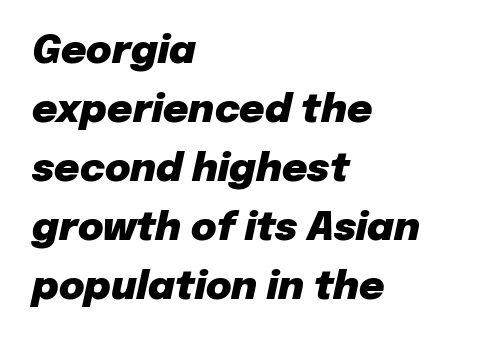
{"italic": "yes", "lean": "right", "slant_degrees": 12, "bold": "yes", "weight": "heavy", "width": "normal", "stroke_contrast": "low", "x_height": "medium", "monospaced": "no", "underline": "no", "align": "left", "line_spacing": "normal", "line_spacing_ratio": 1.51, "letter_spacing": "normal", "letter_spacing_em": 0.0, "glyph_px": 39}
